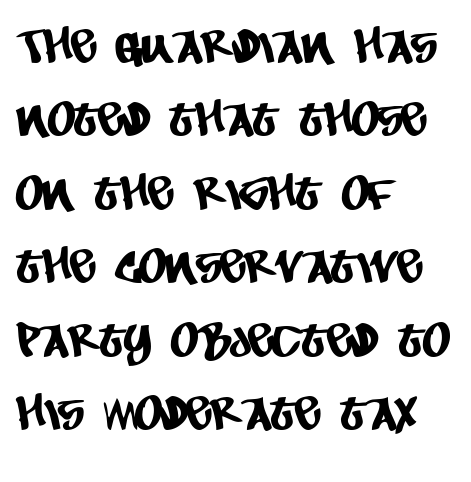
The image shows 48 px condensed sans-serif type; set left-aligned, normal line spacing (1.53x), normal letter spacing, not underlined; low stroke contrast and a large x-height.
